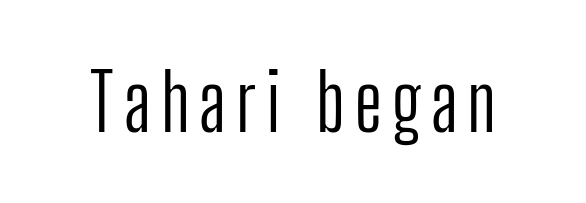
Note: no serifs on the glyphs. The weight would be labelled regular, book, light, or lighter still. A roman cut, with each character standing at attention. Rule under the text: the space is simply empty.
